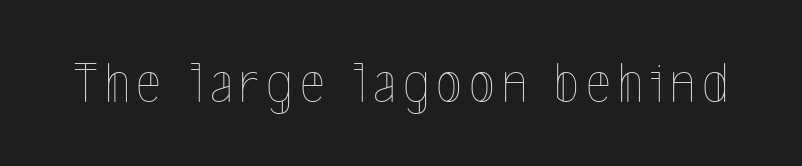
{"italic": "no", "bold": "no", "weight": "thin", "width": "condensed", "x_height": "medium", "monospaced": "no", "underline": "no", "glyph_px": 59}
